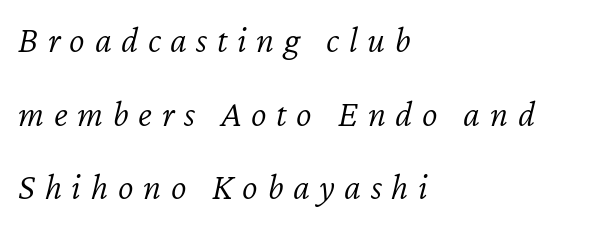
Q: Is the text bold? A: No.
Q: Is the text italic (slanted)? A: Yes, it leans right by about 12 degrees.
Q: Is the text underlined? A: No.
Q: How is the paragraph aligned? A: Left-aligned.
Q: Is the spacing between letters normal or unusually wide? A: Unusually wide.
Q: Is the spacing between lines tight, normal or loose? A: Loose.
Q: Width (condensed, normal, or wide)? A: Normal.
Q: Stroke contrast? A: Low.
Q: x-height? A: Medium.
Q: Monospaced? A: No.
